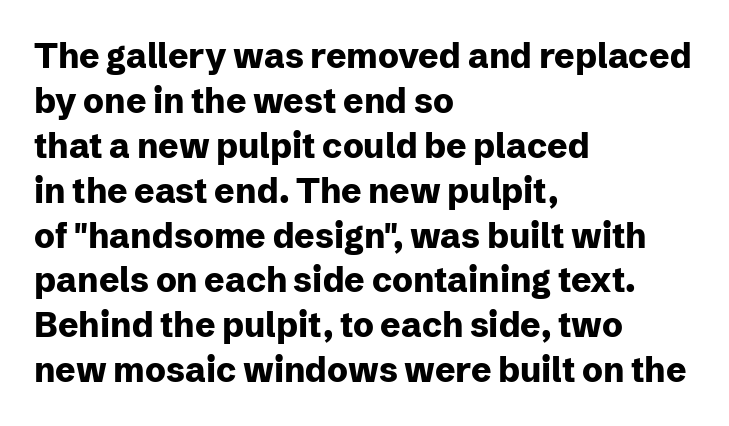
Q: Is the text bold? A: Yes.
Q: Is the text italic (slanted)? A: No, it is upright.
Q: Is the typeface a serif or a sans-serif typeface? A: Sans-serif.
Q: Is the text underlined? A: No.
Q: How is the paragraph aligned? A: Left-aligned.
Q: Is the spacing between letters normal or unusually wide? A: Normal.
Q: Is the spacing between lines tight, normal or loose? A: Normal.
Q: Width (condensed, normal, or wide)? A: Normal.
Q: Stroke contrast? A: Low.
Q: x-height? A: Medium.
Q: Monospaced? A: No.
